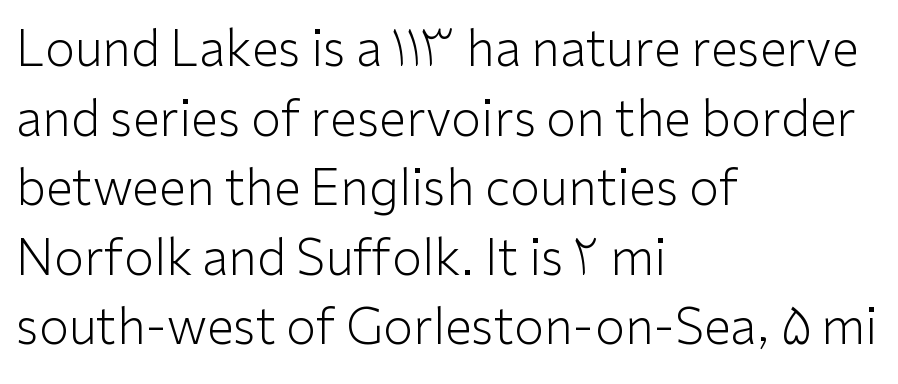
The image shows 49 px light sans-serif type, upright; set left-aligned, normal line spacing (1.42x), normal letter spacing, not underlined; low stroke contrast and a medium x-height.
